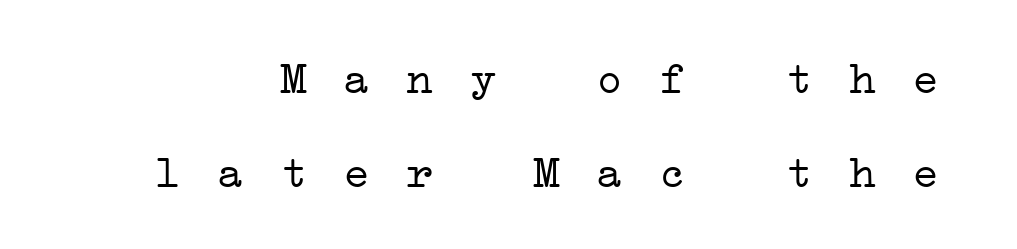
The space between consecutive lines is lavish. The passage shown is not bold in any degree. The specimen omits any rule beneath the text block's lines. The text was rendered using a seriffed face with decorative stroke endings. The passage shown has open, widely tracked lettering throughout.
